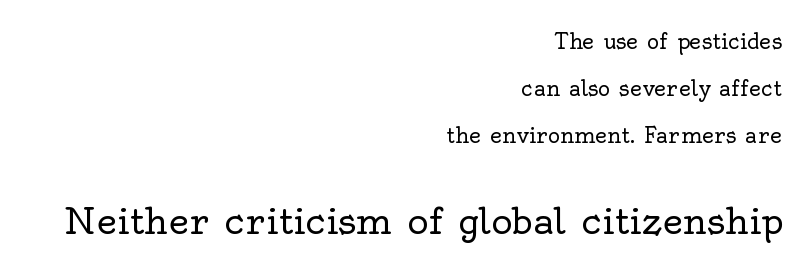
{"serif": "yes", "italic": "no", "bold": "no", "weight": "regular", "width": "normal", "x_height": "small", "monospaced": "no", "underline": "no", "align": "right", "line_spacing": "loose", "line_spacing_ratio": 2.24, "letter_spacing": "normal", "letter_spacing_em": 0.0, "larger_block": "second", "size_ratio": 1.71, "glyph_px": 36}
